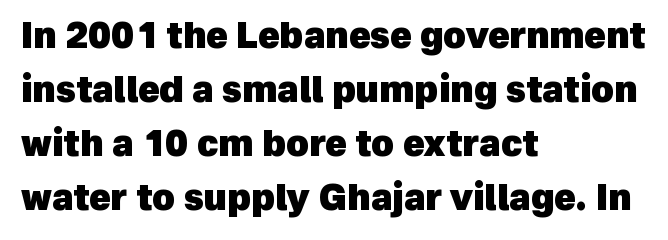
The image shows 35 px heavy sans-serif type; set left-aligned, normal line spacing (1.54x), normal letter spacing, not underlined; a medium x-height.
